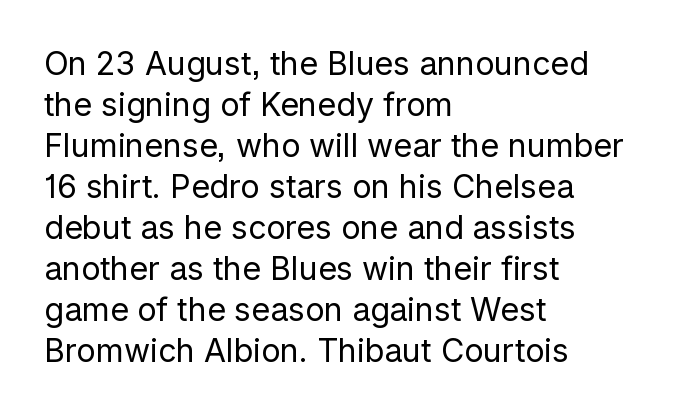
Q: Is the text bold? A: No.
Q: Is the text italic (slanted)? A: No, it is upright.
Q: Is the typeface a serif or a sans-serif typeface? A: Sans-serif.
Q: Is the text underlined? A: No.
Q: How is the paragraph aligned? A: Left-aligned.
Q: Is the spacing between letters normal or unusually wide? A: Normal.
Q: Is the spacing between lines tight, normal or loose? A: Normal.
Q: Width (condensed, normal, or wide)? A: Normal.
Q: Stroke contrast? A: Low.
Q: x-height? A: Medium.
Q: Monospaced? A: No.
